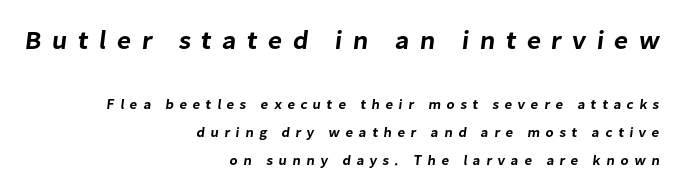
The vertical gap from one line to the next is large. Beneath every word, the page is bare. Is the lower block the larger one? No — the upper block carries the bigger type. The lines are quadded right. Is the letter spacing exaggerated? Yes — the characters are pushed far apart.
